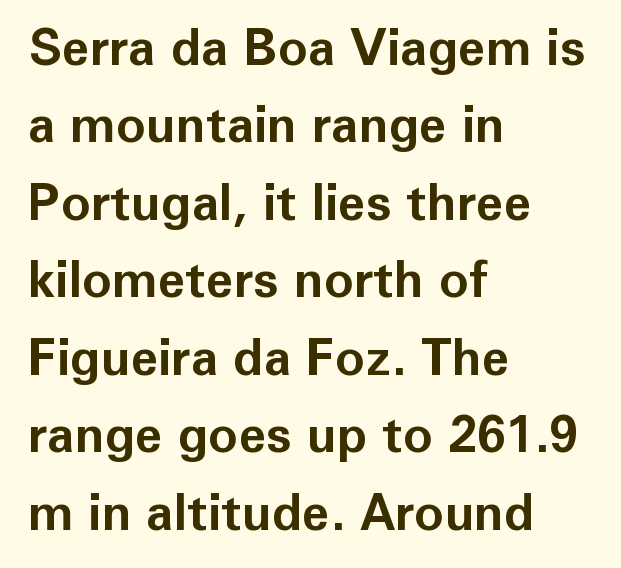
The image shows 50 px bold sans-serif type, upright; set left-aligned, normal line spacing (1.55x), normal letter spacing, not underlined; low stroke contrast and a medium x-height.
